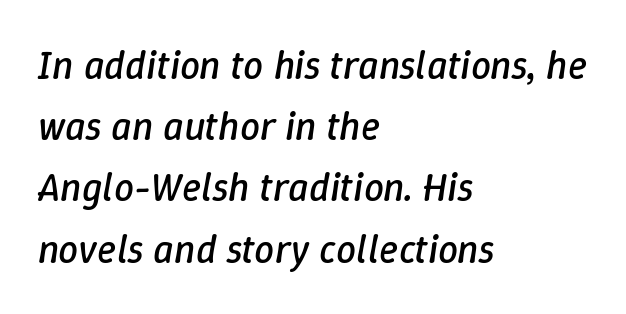
The image shows 40 px regular-weight type, italic (leaning right); set left-aligned, normal line spacing (1.53x), normal letter spacing, not underlined; low stroke contrast and a medium x-height.
